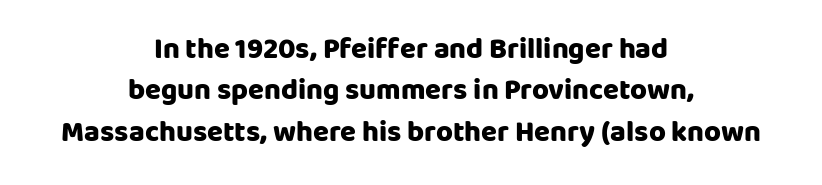
Q: Is the text bold? A: Yes.
Q: Is the text italic (slanted)? A: No, it is upright.
Q: Is the typeface a serif or a sans-serif typeface? A: Sans-serif.
Q: Is the text underlined? A: No.
Q: How is the paragraph aligned? A: Centered.
Q: Is the spacing between letters normal or unusually wide? A: Normal.
Q: Is the spacing between lines tight, normal or loose? A: Normal.
Q: Width (condensed, normal, or wide)? A: Normal.
Q: Stroke contrast? A: Low.
Q: x-height? A: Large.
Q: Monospaced? A: No.
